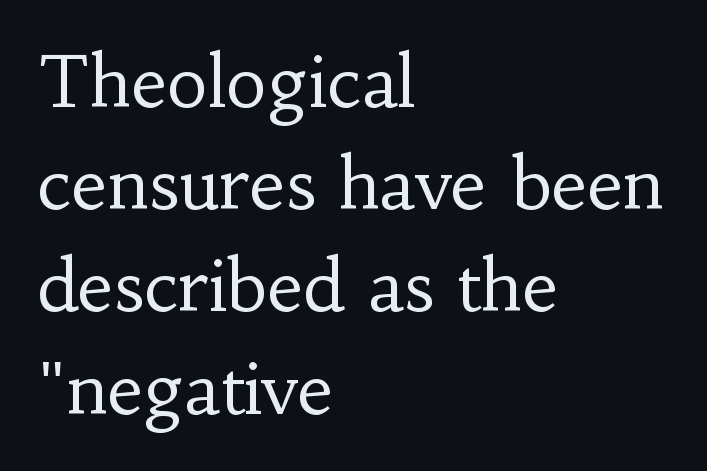
The image shows 71 px regular-weight serif type, upright; set left-aligned, normal line spacing (1.44x), normal letter spacing, not underlined; low stroke contrast and a small x-height.
